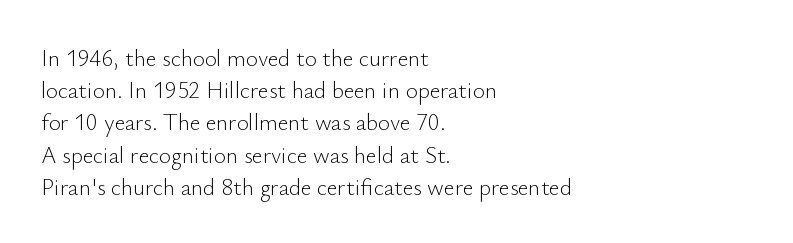
Regarding leading, the lines here are spaced in the standard way. The setting favours the left margin, as ordinary paragraphs usually do. The typeface has the unassuming heft of standard copy or less. The tracking reads as untouched default to a designer's eye. Type without underlining. Vertical strokes here are truly vertical.
